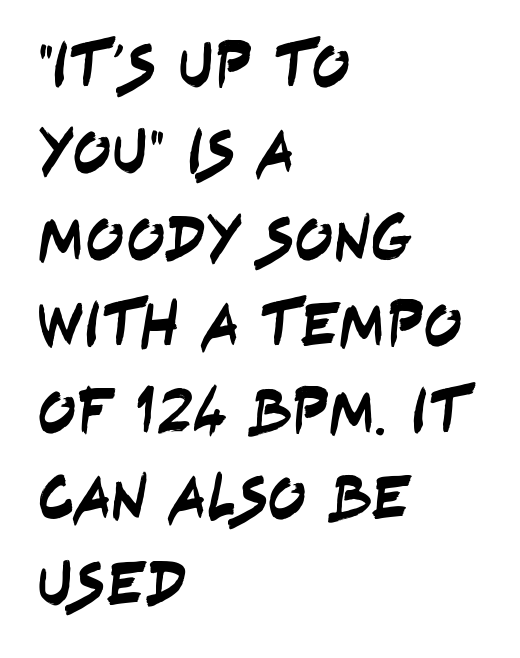
Q: Is the typeface a serif or a sans-serif typeface? A: Sans-serif.
Q: Is the text underlined? A: No.
Q: How is the paragraph aligned? A: Left-aligned.
Q: Is the spacing between letters normal or unusually wide? A: Normal.
Q: Is the spacing between lines tight, normal or loose? A: Normal.
Q: Width (condensed, normal, or wide)? A: Condensed.
Q: Stroke contrast? A: Low.
Q: x-height? A: Large.
Q: Monospaced? A: No.
